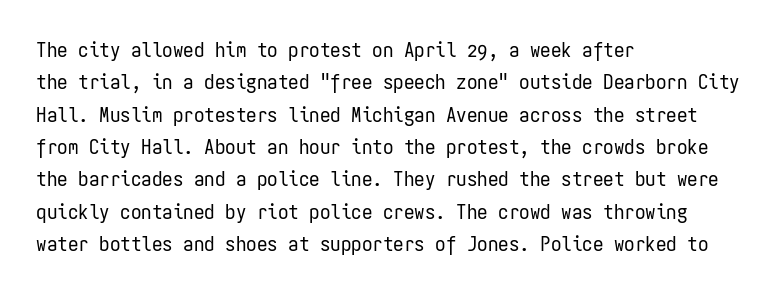
Words float on clear page, feet unadorned. Letters have the restrained weight of plain body copy at most. Horizontal alignment here is leftward, the default for most running prose. Whoever set this chose a conventional vertical rhythm. This sample uses an upright cut, with every glyph sitting square on the baseline.
